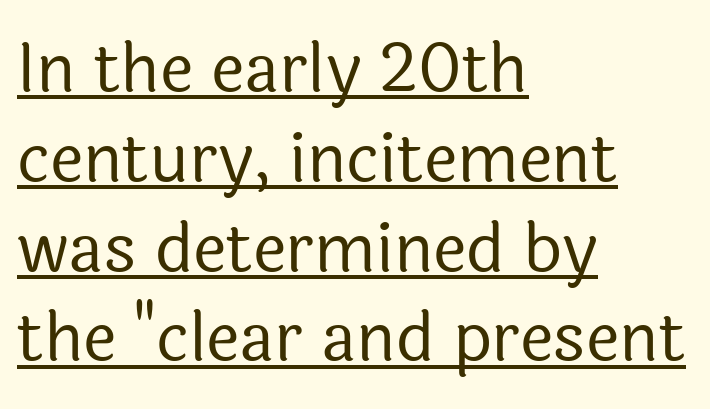
Q: Is the text bold? A: No.
Q: Is the text italic (slanted)? A: No, it is upright.
Q: Is the typeface a serif or a sans-serif typeface? A: Sans-serif.
Q: Is the text underlined? A: Yes.
Q: How is the paragraph aligned? A: Left-aligned.
Q: Is the spacing between letters normal or unusually wide? A: Normal.
Q: Is the spacing between lines tight, normal or loose? A: Normal.
Q: Width (condensed, normal, or wide)? A: Normal.
Q: x-height? A: Medium.
Q: Monospaced? A: No.
